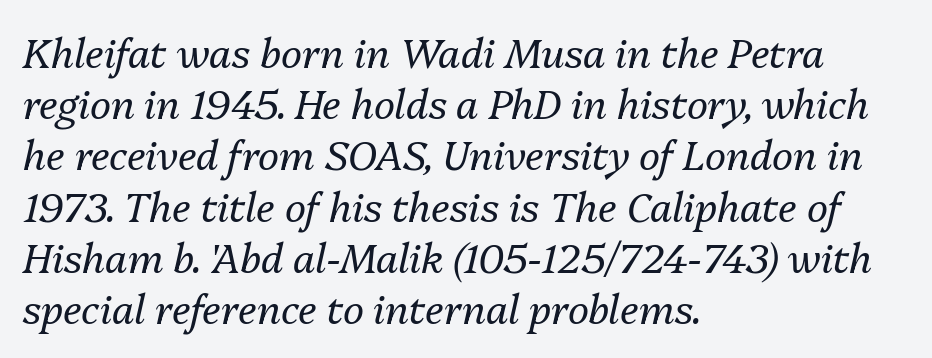
{"italic": "yes", "lean": "right", "slant_degrees": 13, "bold": "no", "weight": "regular", "width": "normal", "stroke_contrast": "medium", "x_height": "medium", "monospaced": "no", "underline": "no", "align": "left", "line_spacing": "normal", "line_spacing_ratio": 1.28, "letter_spacing": "normal", "letter_spacing_em": 0.0, "glyph_px": 40}
